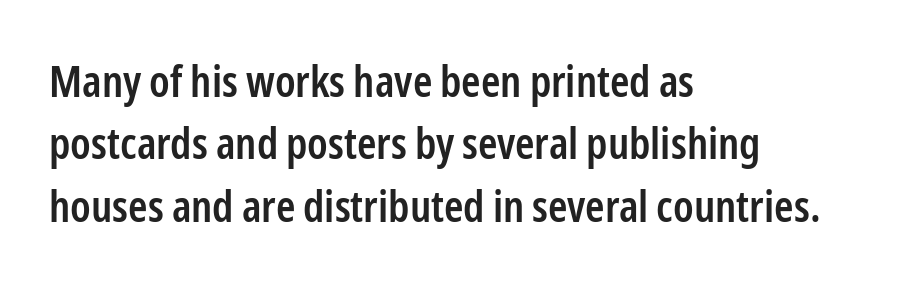
{"serif": "no", "italic": "no", "bold": "semi", "weight": "semibold", "width": "condensed", "stroke_contrast": "low", "x_height": "medium", "monospaced": "no", "underline": "no", "align": "left", "line_spacing": "normal", "line_spacing_ratio": 1.42, "letter_spacing": "normal", "letter_spacing_em": 0.0, "glyph_px": 44}
